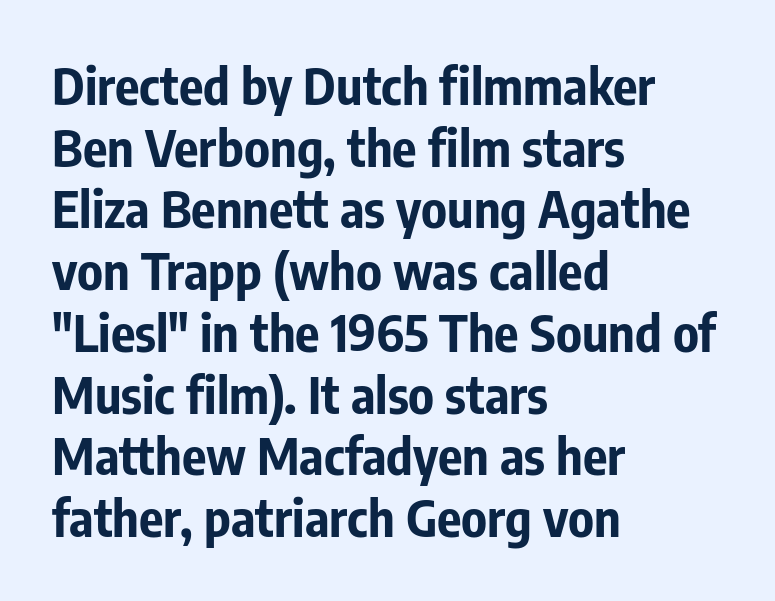
{"serif": "no", "italic": "no", "bold": "yes", "weight": "bold", "width": "condensed", "stroke_contrast": "low", "x_height": "medium", "monospaced": "no", "underline": "no", "align": "left", "line_spacing_ratio": 1.21, "letter_spacing": "normal", "letter_spacing_em": 0.0, "glyph_px": 51}
